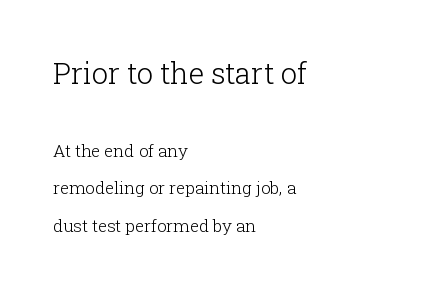
The image shows 29 px light serif type, upright; set left-aligned, loose line spacing (2.18x), normal letter spacing, not underlined; the first (top) block is 1.71x larger; low stroke contrast and a medium x-height.
